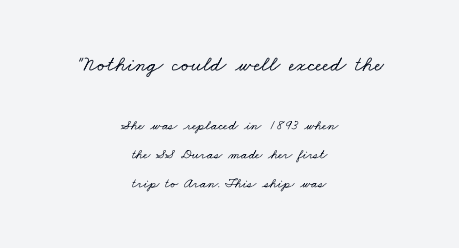
Q: Is the text underlined? A: No.
Q: How is the paragraph aligned? A: Centered.
Q: Is the spacing between letters normal or unusually wide? A: Normal.
Q: Is the spacing between lines tight, normal or loose? A: Loose.
Q: Which block of text is set in a larger size, the first (top) or the second (bottom)? A: The first (top) one.
